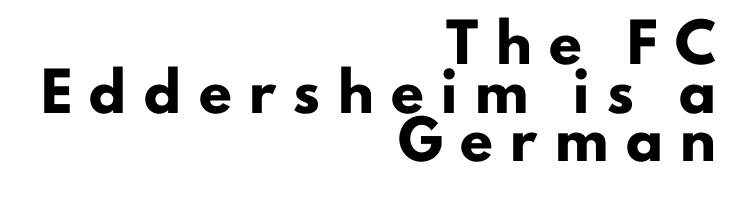
{"serif": "no", "italic": "no", "bold": "yes", "weight": "heavy", "width": "normal", "stroke_contrast": "low", "x_height": "small", "monospaced": "no", "underline": "no", "align": "right", "line_spacing": "normal", "line_spacing_ratio": 1.35, "letter_spacing": "wide", "letter_spacing_em": 0.49, "glyph_px": 36}
